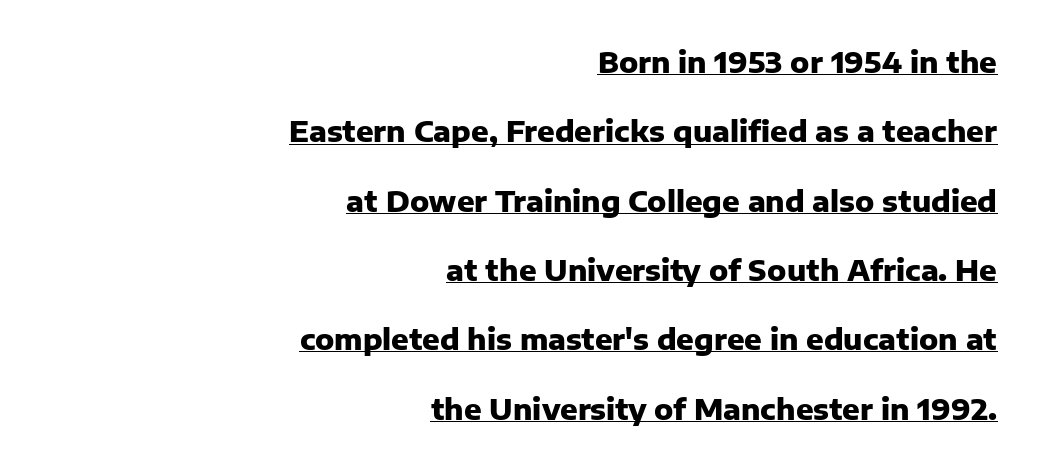
{"serif": "no", "italic": "no", "bold": "yes", "weight": "heavy", "width": "normal", "stroke_contrast": "low", "x_height": "medium", "monospaced": "no", "underline": "yes", "align": "right", "line_spacing": "loose", "line_spacing_ratio": 2.39, "letter_spacing": "normal", "letter_spacing_em": 0.0, "glyph_px": 29}
